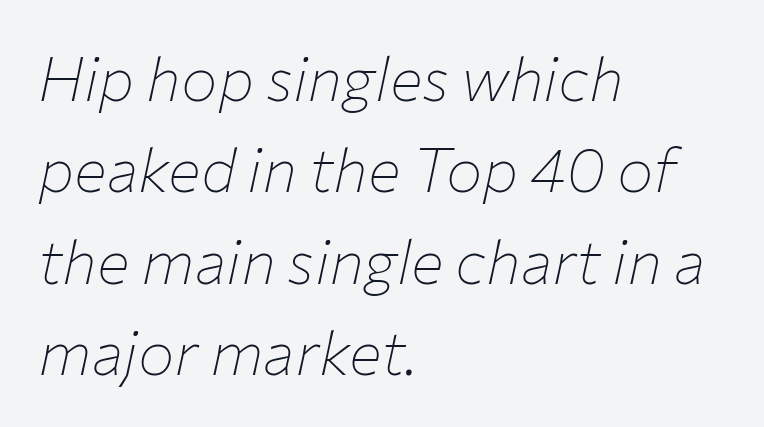
Q: Is the text bold? A: No.
Q: Is the text italic (slanted)? A: Yes, it leans right by about 12 degrees.
Q: Is the text underlined? A: No.
Q: How is the paragraph aligned? A: Left-aligned.
Q: Is the spacing between letters normal or unusually wide? A: Normal.
Q: Is the spacing between lines tight, normal or loose? A: Normal.
Q: Width (condensed, normal, or wide)? A: Normal.
Q: Stroke contrast? A: Low.
Q: x-height? A: Medium.
Q: Monospaced? A: No.
